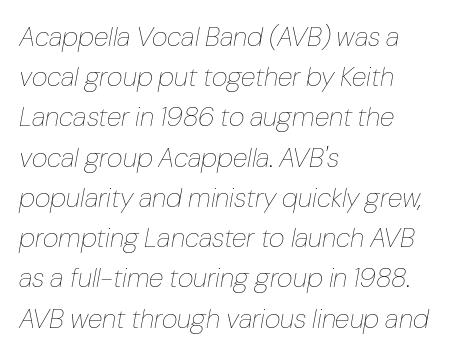
Q: Is the text bold? A: No.
Q: Is the text italic (slanted)? A: Yes, it leans right by about 10 degrees.
Q: Is the text underlined? A: No.
Q: How is the paragraph aligned? A: Left-aligned.
Q: Is the spacing between letters normal or unusually wide? A: Normal.
Q: Is the spacing between lines tight, normal or loose? A: Normal.
